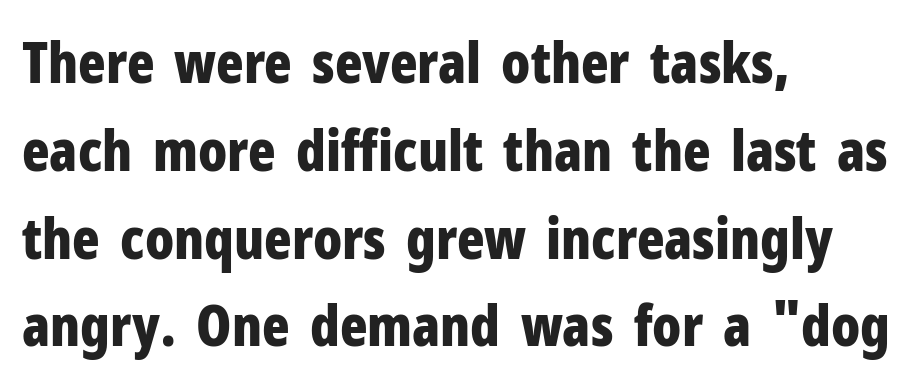
Q: Is the text bold? A: Yes.
Q: Is the text italic (slanted)? A: No, it is upright.
Q: Is the typeface a serif or a sans-serif typeface? A: Sans-serif.
Q: Is the text underlined? A: No.
Q: How is the paragraph aligned? A: Left-aligned.
Q: Is the spacing between letters normal or unusually wide? A: Normal.
Q: Is the spacing between lines tight, normal or loose? A: Normal.
Q: Width (condensed, normal, or wide)? A: Condensed.
Q: Stroke contrast? A: Low.
Q: x-height? A: Medium.
Q: Monospaced? A: No.
